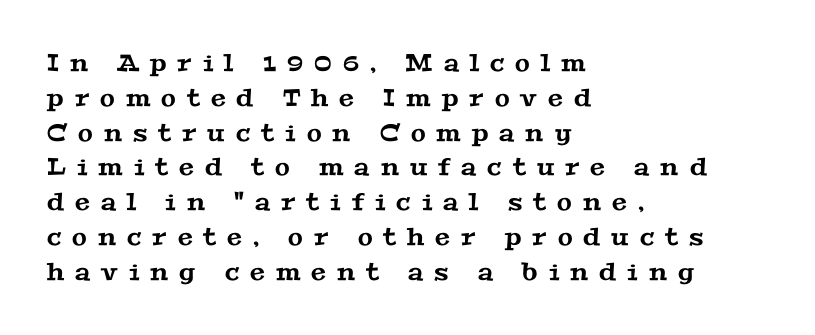
Leading matches the norm, producing a regular column. Teacher's note: observe the even left margin — that is flush-left alignment. The type is letterspaced generously, with wide tracking. The zone under the glyphs is completely vacant.
